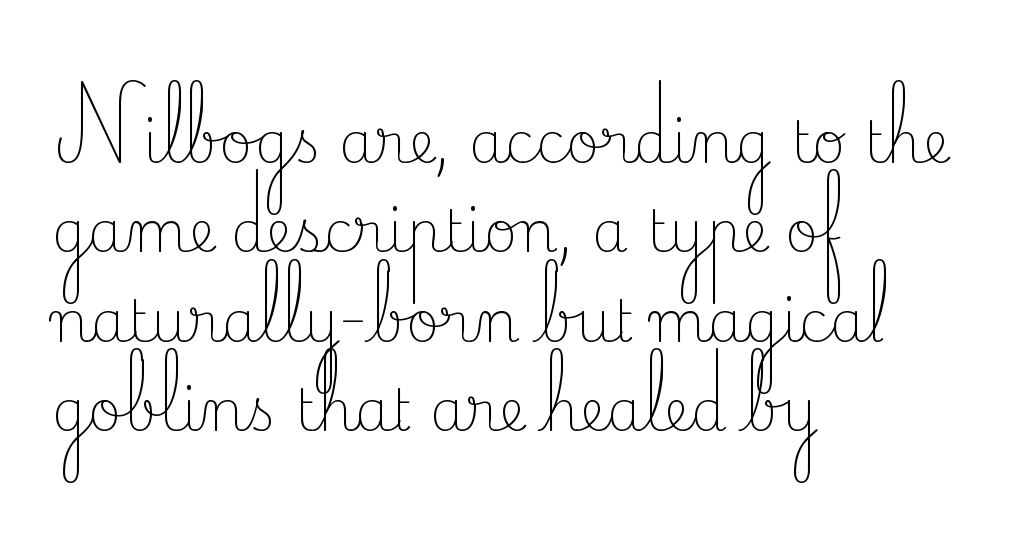
The typeface has the unassuming heft of standard copy or less. The type sits square on the baseline with zero lean. Are there feet on the stems? There are — it's a serif. All the whitespace from short lines collects on the right. Successive baselines arrive at the customary interval.
